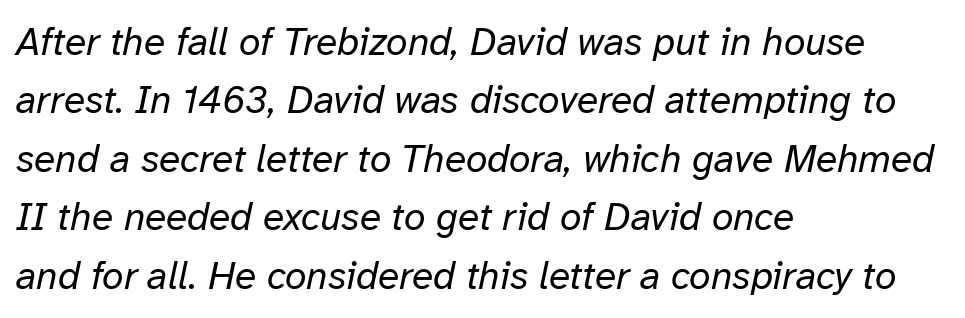
Q: Is the text bold? A: No.
Q: Is the text italic (slanted)? A: Yes, it leans right by about 12 degrees.
Q: Is the text underlined? A: No.
Q: How is the paragraph aligned? A: Left-aligned.
Q: Is the spacing between letters normal or unusually wide? A: Normal.
Q: Is the spacing between lines tight, normal or loose? A: Normal.
Q: Width (condensed, normal, or wide)? A: Normal.
Q: Stroke contrast? A: Low.
Q: x-height? A: Medium.
Q: Monospaced? A: No.
